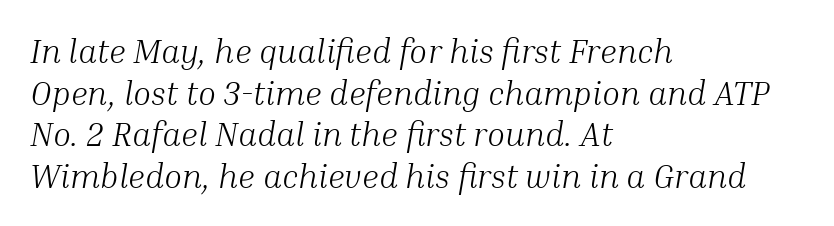
The image shows 33 px light serif type, italic (leaning right); set left-aligned, normal line spacing (1.26x), normal letter spacing, not underlined; medium stroke contrast and a medium x-height.
